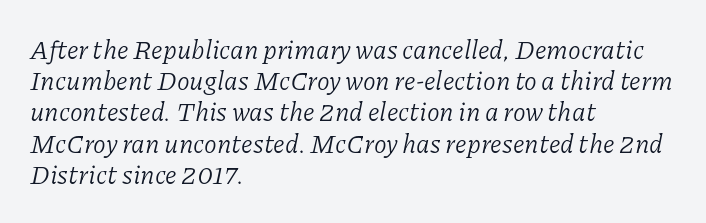
The image shows 26 px text type, italic (leaning right); set left-aligned, line spacing 1.2x, normal letter spacing, not underlined.
